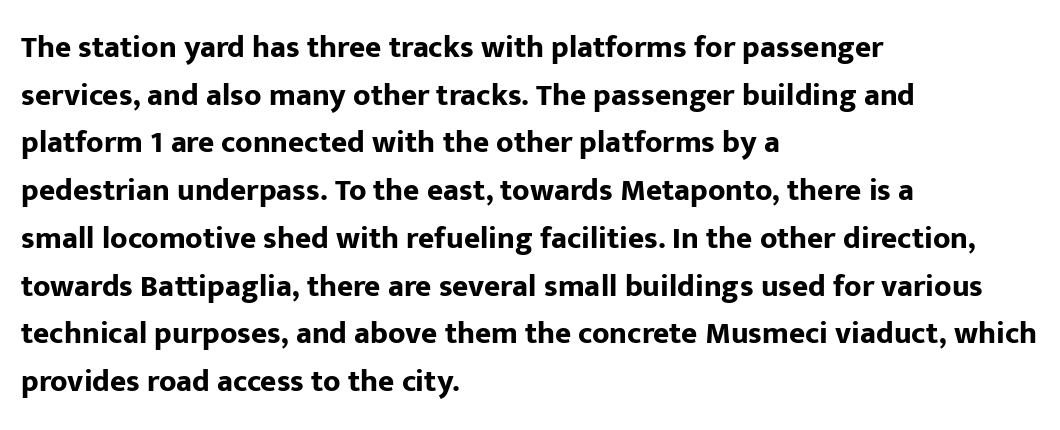
This is the regular roman posture of the typeface. Words float on clear page, feet unadorned. Honestly, the letter spacing is just normal — you wouldn't notice it. The ragged edge is on the right, which tells us the setting is flush left. Students, this is bold: see how much ink each stroke carries. This is sans-serif lettering, the kind often seen on screens and signage.
